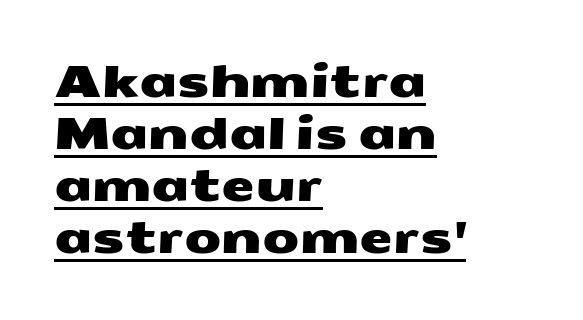
Q: Is the typeface a serif or a sans-serif typeface? A: Sans-serif.
Q: Is the text underlined? A: Yes.
Q: How is the paragraph aligned? A: Left-aligned.
Q: Is the spacing between letters normal or unusually wide? A: Normal.
Q: Width (condensed, normal, or wide)? A: Wide.
Q: Stroke contrast? A: Medium.
Q: x-height? A: Medium.
Q: Monospaced? A: No.
